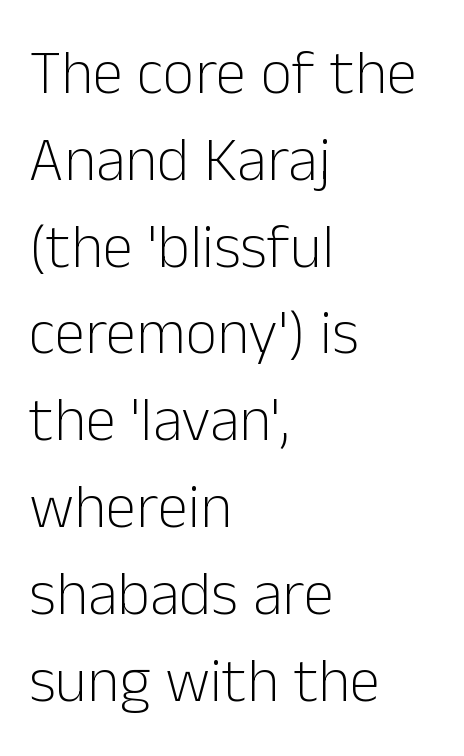
Teacher's note: observe the even left margin — that is flush-left alignment. Descenders hang freely into open space. These lines are rendered in a variable-pitch font. Is the type heavy? It reads as light-to-regular instead. Normally led — the rows are evenly, conventionally spaced. Stroke terminals: plain, sans-serif.
